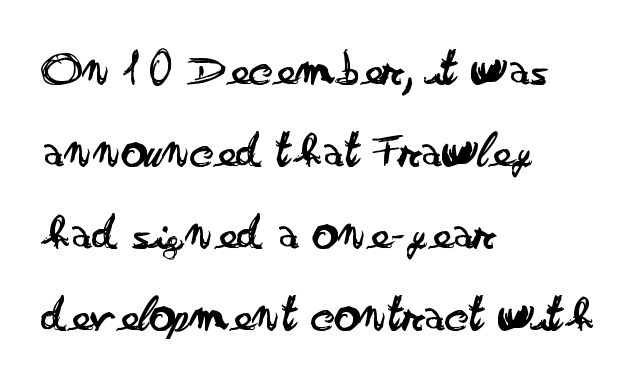
The image shows 52 px regular-weight, wide sans-serif type, upright; set left-aligned, normal line spacing (1.58x), normal letter spacing, not underlined; low stroke contrast and a small x-height.
